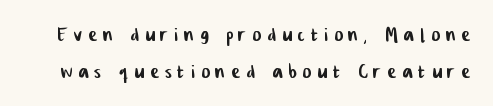
{"underline": "no", "line_spacing": "normal", "line_spacing_ratio": 1.42, "letter_spacing": "wide", "letter_spacing_em": 0.24, "glyph_px": 26}
